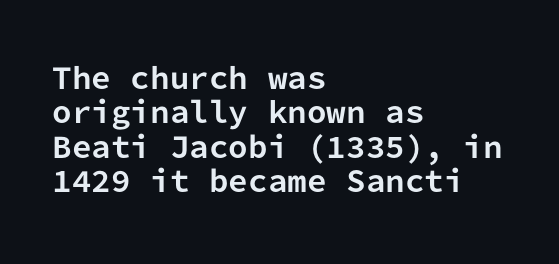
{"serif": "no", "italic": "no", "bold": "yes", "weight": "bold", "width": "normal", "stroke_contrast": "low", "x_height": "medium", "monospaced": "yes", "underline": "no", "align": "left", "line_spacing_ratio": 1.23, "letter_spacing": "normal", "letter_spacing_em": 0.0, "glyph_px": 28}
